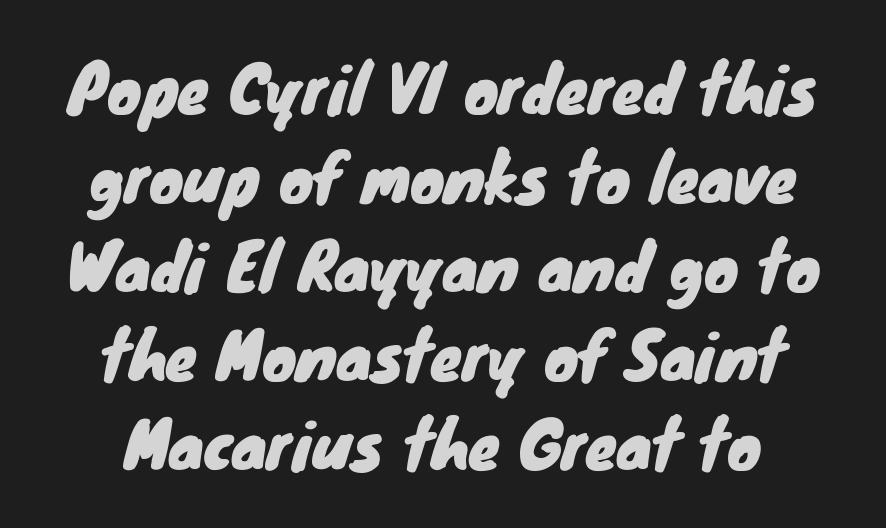
{"serif": "no", "width": "normal", "stroke_contrast": "low", "x_height": "small", "monospaced": "no", "underline": "no", "align": "center", "line_spacing": "normal", "line_spacing_ratio": 1.39, "letter_spacing": "normal", "letter_spacing_em": 0.0, "glyph_px": 64}
